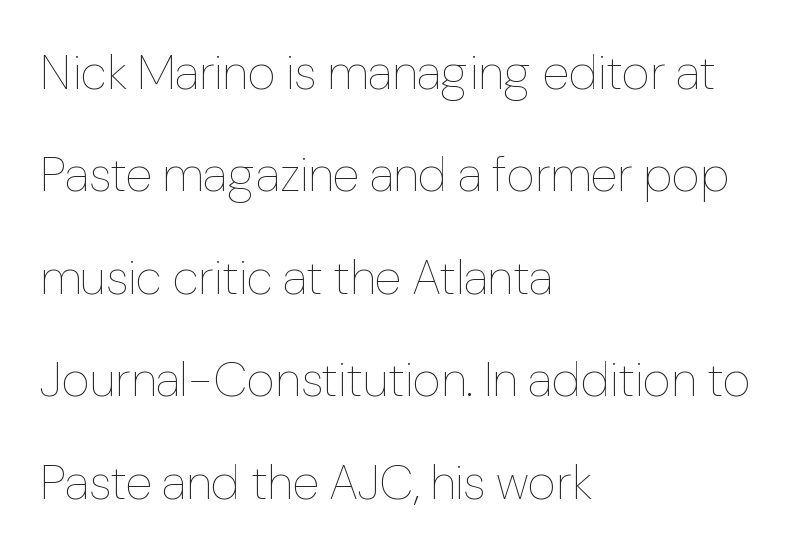
The image shows 49 px thin type, upright; set left-aligned, loose line spacing (2.09x), normal letter spacing, not underlined; low stroke contrast and a medium x-height.
